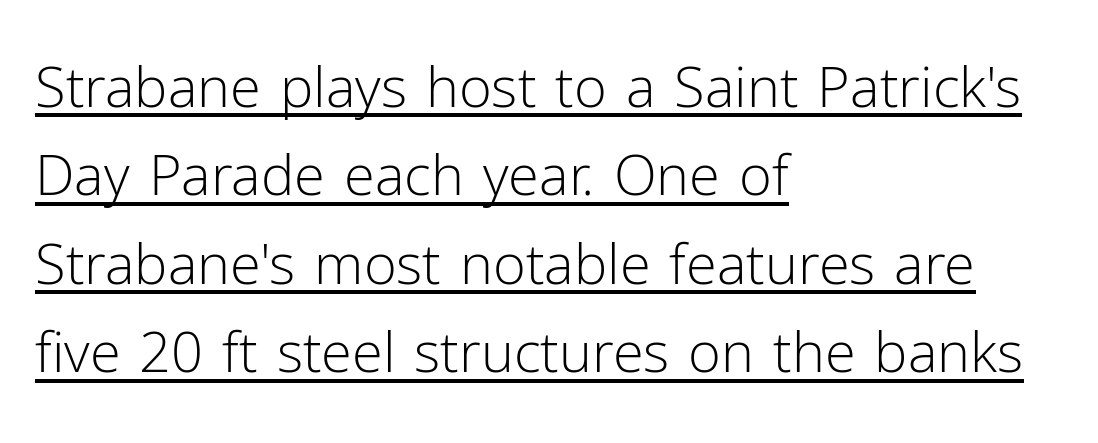
The image shows 56 px light sans-serif type, upright; set left-aligned, normal line spacing (1.58x), normal letter spacing, underlined; low stroke contrast and a medium x-height.
